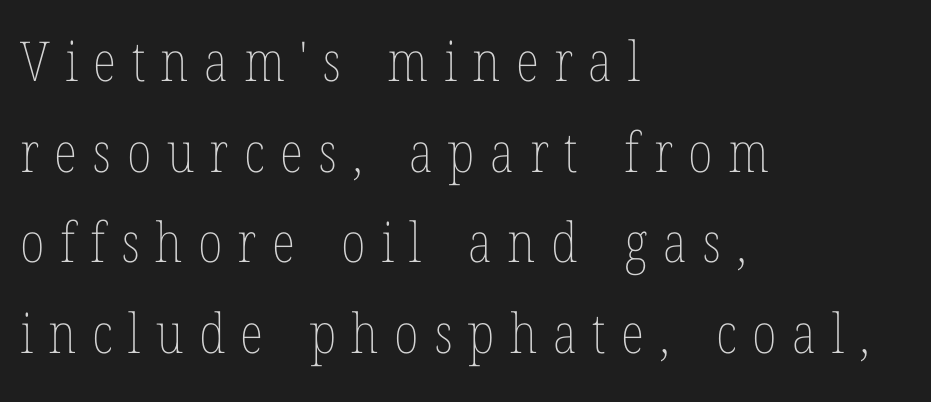
Is the block centered? No — it sits flush against the left margin. Beneath every word, the page is bare. Each letter keeps its own natural width here, so spacing adapts to shape. Inter-character spacing is expanded well beyond the font's built-in metrics. The vertical gap from one line to the next is medium. Does the lettering tilt? It doesn't — this is upright.
